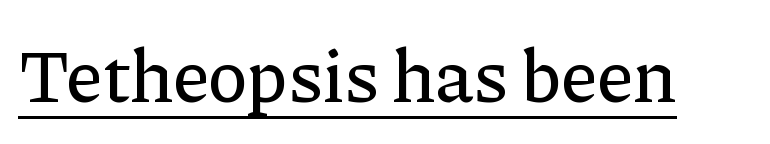
Q: Is the text italic (slanted)? A: No, it is upright.
Q: Is the typeface a serif or a sans-serif typeface? A: Serif.
Q: Is the text underlined? A: Yes.
Q: Is the spacing between letters normal or unusually wide? A: Normal.
Q: Width (condensed, normal, or wide)? A: Normal.
Q: Stroke contrast? A: Low.
Q: x-height? A: Medium.
Q: Monospaced? A: No.
